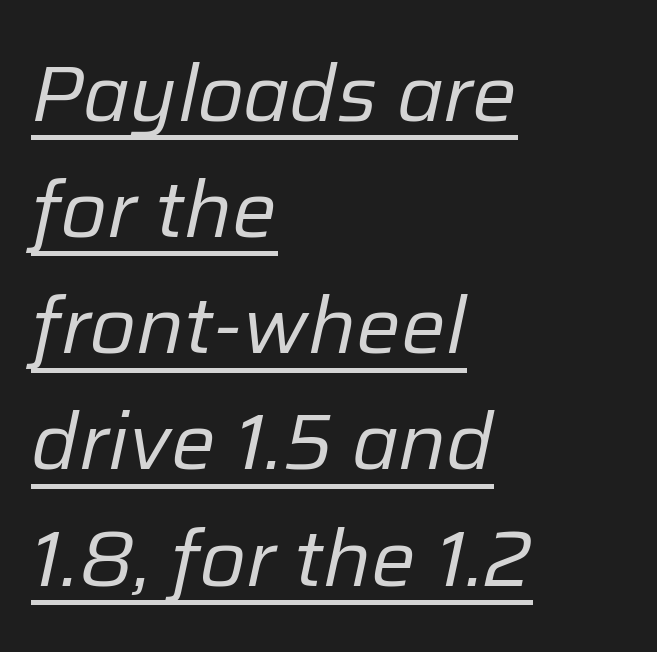
Q: Is the text bold? A: No.
Q: Is the text italic (slanted)? A: Yes, it leans right by about 12 degrees.
Q: Is the text underlined? A: Yes.
Q: How is the paragraph aligned? A: Left-aligned.
Q: Is the spacing between letters normal or unusually wide? A: Normal.
Q: Is the spacing between lines tight, normal or loose? A: Normal.
Q: Width (condensed, normal, or wide)? A: Normal.
Q: Stroke contrast? A: Low.
Q: x-height? A: Medium.
Q: Monospaced? A: No.
